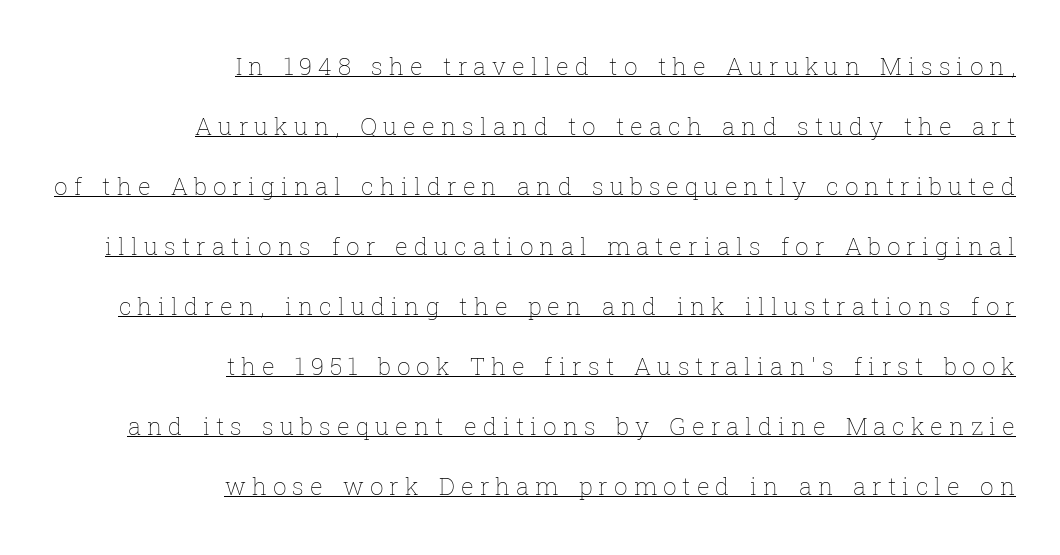
The image shows 24 px text type, upright; set right-aligned, loose line spacing (2.5x), unusually wide letter spacing (+0.25 em), underlined.
